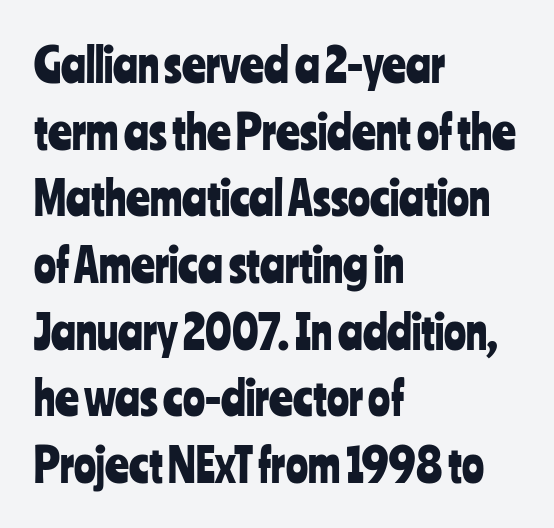
The image shows 46 px condensed sans-serif type, upright; set left-aligned, normal line spacing (1.45x), normal letter spacing, not underlined; low stroke contrast and a medium x-height.
